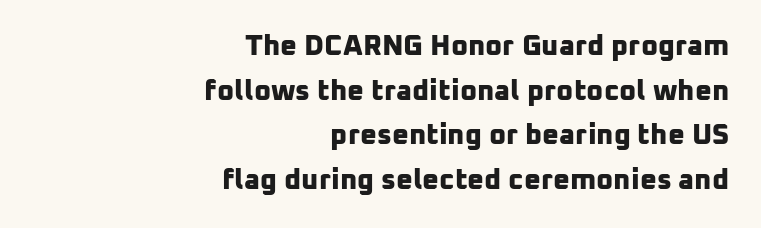
Strong, thick strokes mark this as bold type. Regarding serifs, this sample does without them. Spacing verdict: proportional, widths tailored to each character. Observe the ordinary spacing: letters are neighbours, not strangers. Underline: absent. Quick note: interline space is typical.
